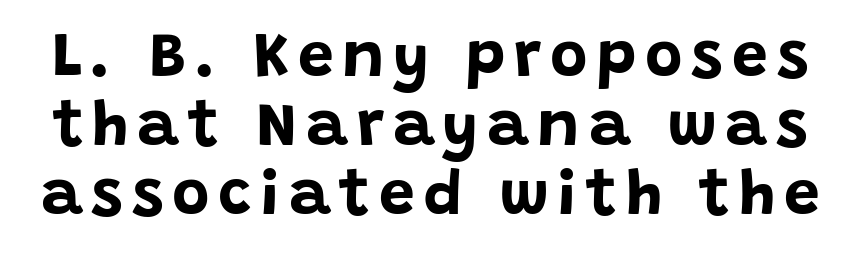
Q: Is the text bold? A: Yes.
Q: Is the text italic (slanted)? A: No, it is upright.
Q: Is the typeface a serif or a sans-serif typeface? A: Sans-serif.
Q: Is the text underlined? A: No.
Q: Is the spacing between lines tight, normal or loose? A: Tight.
Q: Width (condensed, normal, or wide)? A: Normal.
Q: Stroke contrast? A: Low.
Q: x-height? A: Large.
Q: Monospaced? A: No.
